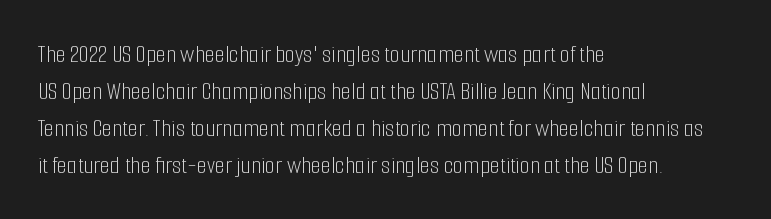
Rule under the text: the space is simply empty. The tracking reads as untouched default to a designer's eye. Compared with a typical body face, this is equally light or lighter still. A student would call this left alignment; a typographer would say flush left, rag right. The rows are spaced the way most documents space them.
